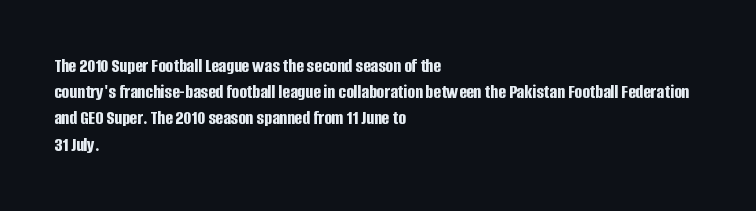
Leftover space on each line is placed entirely after the last word. Honestly, the row spacing looks completely unremarkable. This sample uses an upright cut, with every glyph sitting square on the baseline. A typesetter would call this zero additional tracking. Check the space under the baseline: it is left empty.
